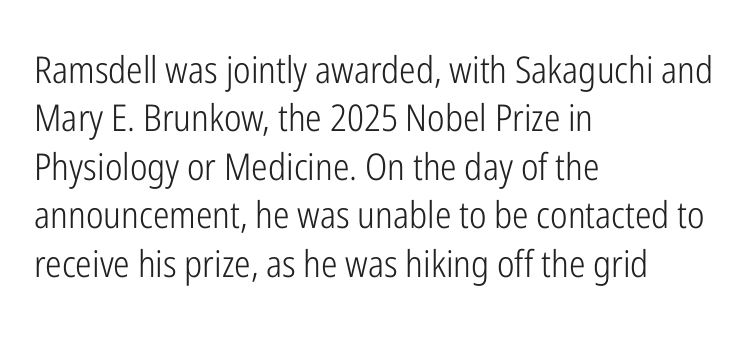
{"serif": "no", "italic": "no", "bold": "no", "weight": "light", "width": "condensed", "stroke_contrast": "low", "x_height": "medium", "monospaced": "no", "underline": "no", "align": "left", "line_spacing": "normal", "line_spacing_ratio": 1.31, "letter_spacing": "normal", "letter_spacing_em": 0.0, "glyph_px": 37}
